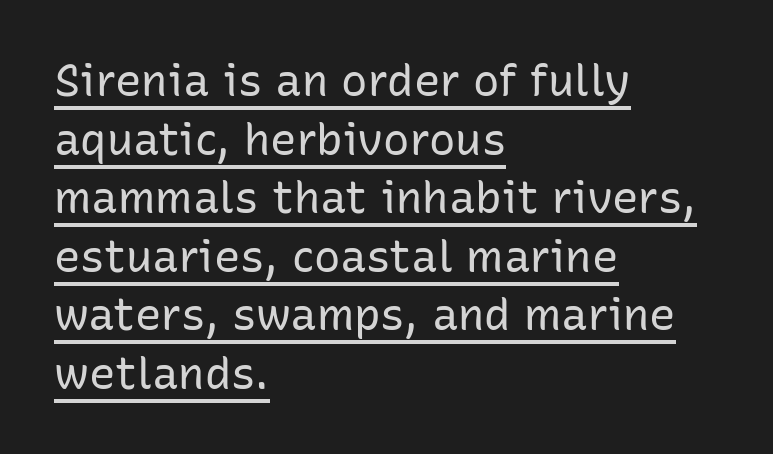
{"serif": "no", "italic": "no", "bold": "no", "weight": "regular", "width": "normal", "stroke_contrast": "low", "x_height": "medium", "monospaced": "no", "underline": "yes", "align": "left", "line_spacing": "normal", "line_spacing_ratio": 1.33, "letter_spacing": "normal", "letter_spacing_em": 0.0, "glyph_px": 44}
